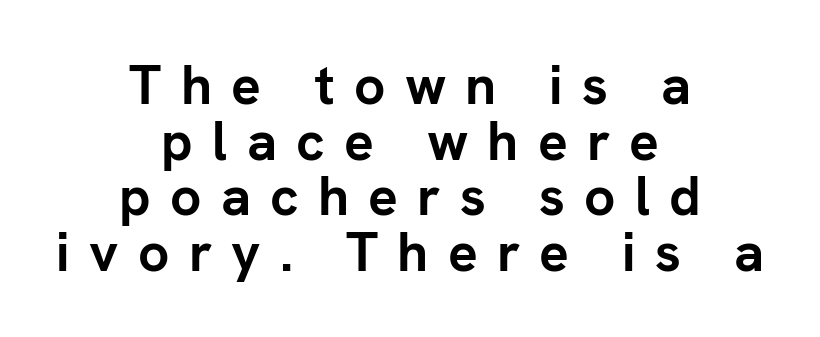
The image shows 55 px semibold sans-serif type, upright; set centered, tight line spacing (1.01x), unusually wide letter spacing (+0.35 em), not underlined; low stroke contrast and a medium x-height.
